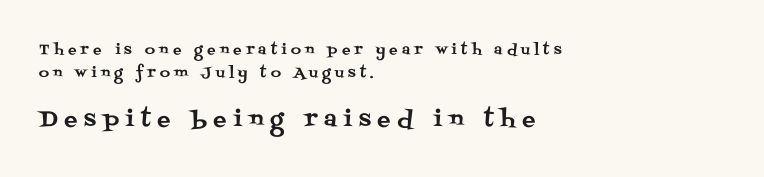
The image shows 22 px text type, upright; set left-aligned, normal line spacing (1.66x), unusually wide letter spacing (+0.31 em), not underlined; the second (bottom) block is 1.57x larger.
